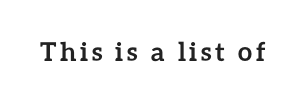
Heavy, bold letterforms. Tall strokes in this sample are plumb rather than angled. The strip under each line holds only bare page.
